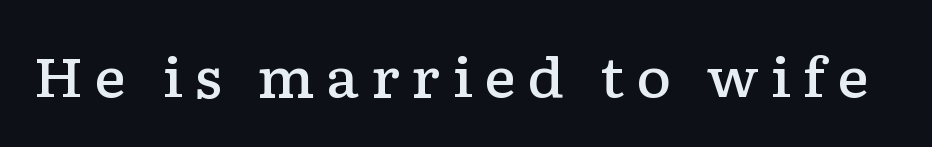
{"serif": "yes", "italic": "no", "bold": "semi", "weight": "semibold", "width": "wide", "stroke_contrast": "low", "x_height": "medium", "monospaced": "no", "underline": "no", "letter_spacing": "wide", "letter_spacing_em": 0.21, "glyph_px": 54}
